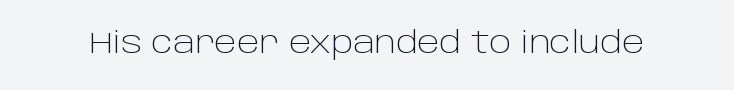
The rendering uses natural spacing where letterforms have individual widths. The type family on display is of the sans-serif kind. The rendering keeps characters at their native spacing. The letters look calm and open, with moderate or lighter stems.
